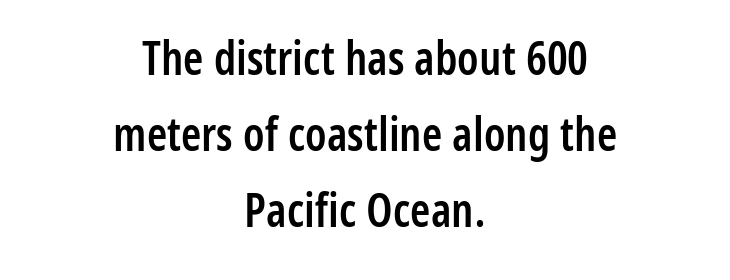
Any mark beneath the type? The region is blank. The passage shown is semibold, sitting just below true bold. To sum up the face: it is a sans, with no serifs. Letter spacing: default. The rendering uses a moderate line-height, typical for paragraphs.
